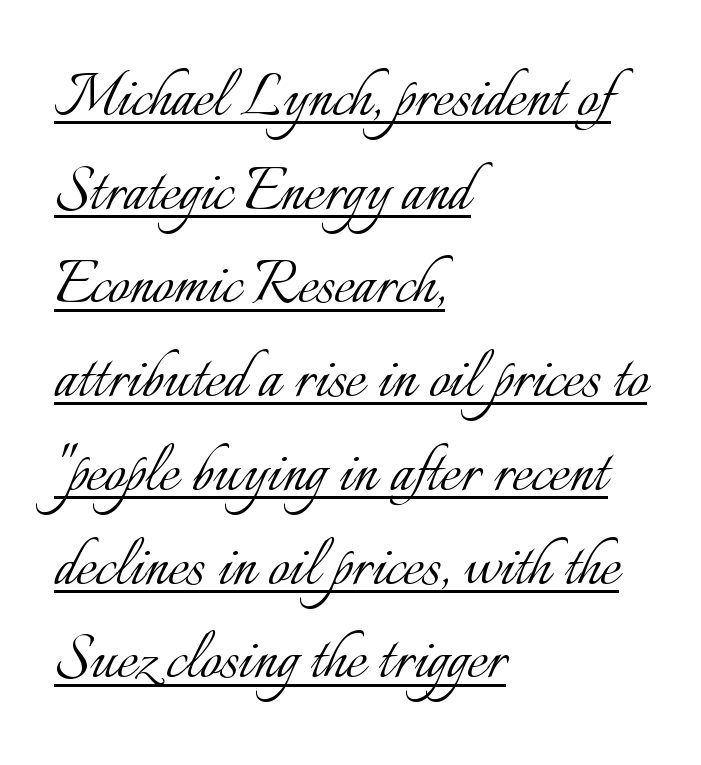
Looks like regular typesetting: each glyph gets only the width it needs. The gaps between neighbouring characters are ordinary and unremarkable. The rag falls on the right side of this text block. The sample's only ornament is a line tracing under the words.
